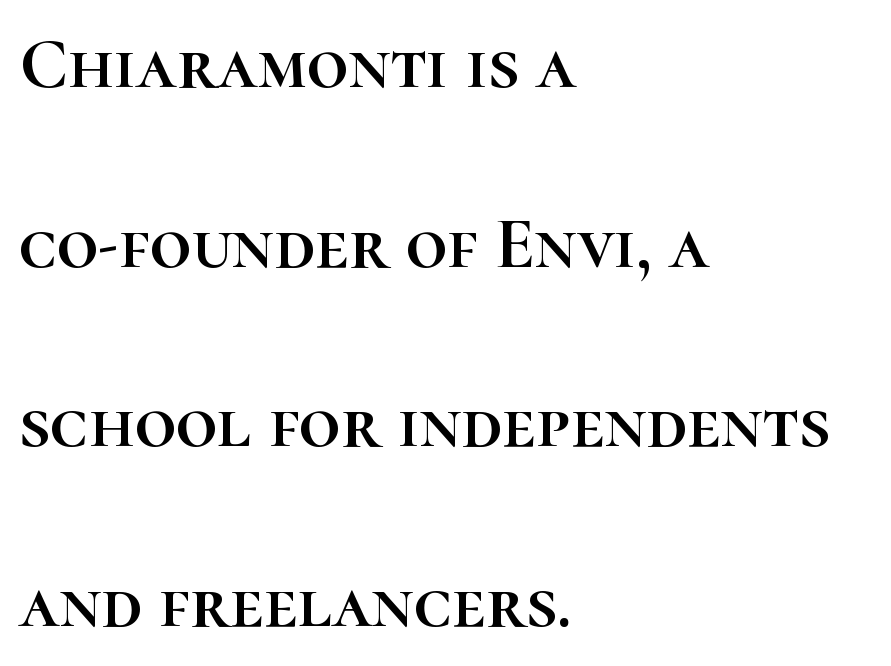
The image shows 73 px text type, upright; set left-aligned, loose line spacing (2.46x), normal letter spacing, not underlined; high stroke contrast and a medium x-height.
